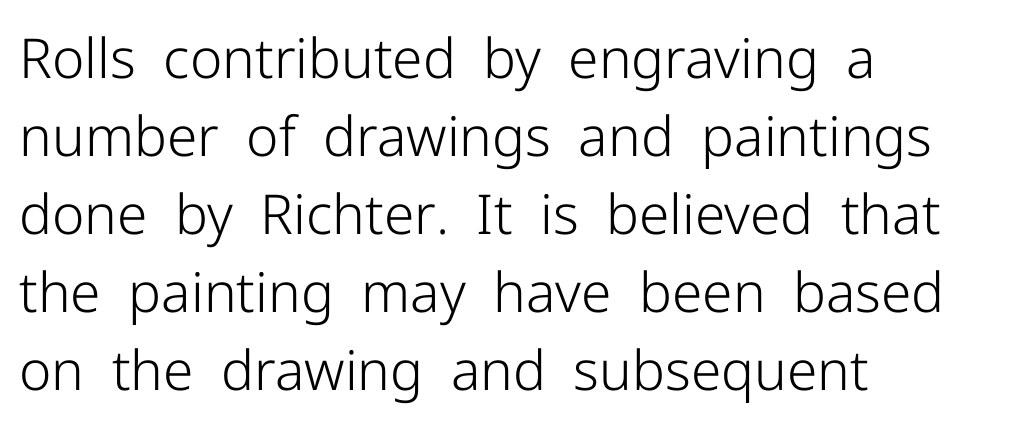
The image shows 55 px light sans-serif type, upright; set left-aligned, normal line spacing (1.42x), normal letter spacing, not underlined; low stroke contrast and a medium x-height.
